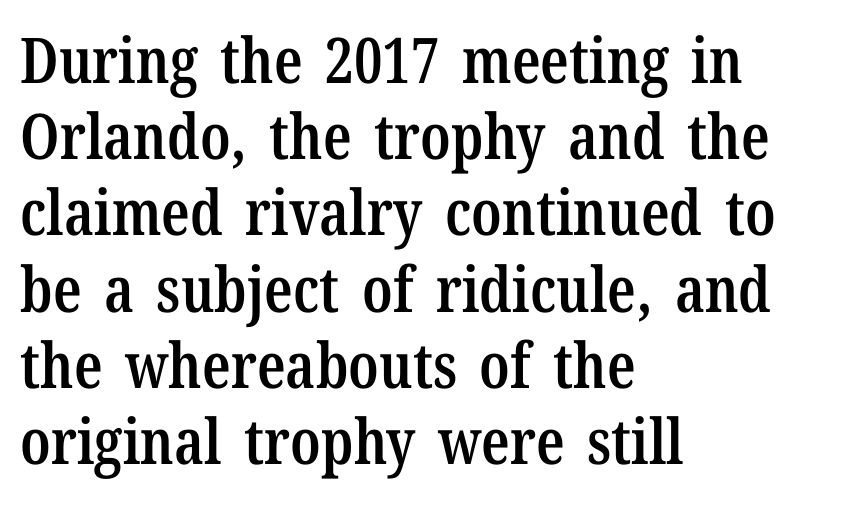
Unmarked baselines from the first word to the last. Set as a demibold, roughly 600 on the weight scale. The lettering holds an erect, upright posture throughout. The horizontal fit of the characters is conventional and even. The passage is arranged the way most books set body copy — flush left. Stroke terminals: seriffed.
